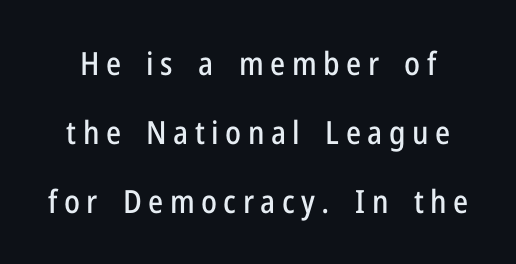
{"serif": "no", "italic": "no", "width": "condensed", "stroke_contrast": "low", "x_height": "medium", "monospaced": "no", "underline": "no", "line_spacing": "loose", "line_spacing_ratio": 2.16, "letter_spacing": "wide", "letter_spacing_em": 0.2, "glyph_px": 32}
